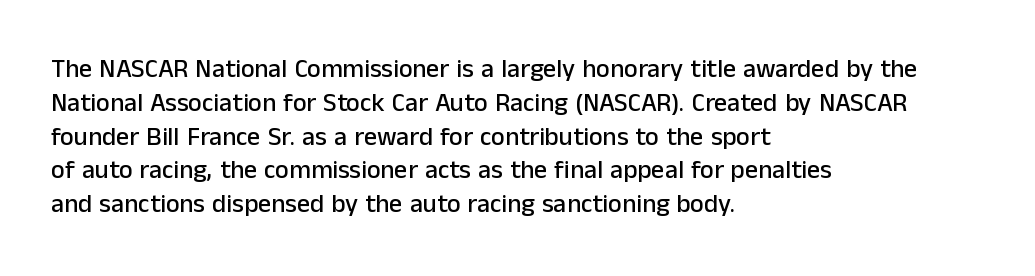
Q: Is the text italic (slanted)? A: No, it is upright.
Q: Is the text underlined? A: No.
Q: How is the paragraph aligned? A: Left-aligned.
Q: Is the spacing between letters normal or unusually wide? A: Normal.
Q: Is the spacing between lines tight, normal or loose? A: Normal.
